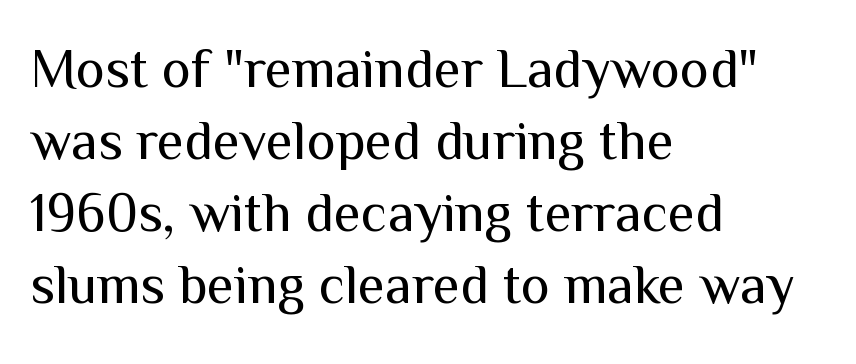
The image shows 55 px regular-weight sans-serif type, upright; set left-aligned, normal line spacing (1.31x), normal letter spacing, not underlined; medium stroke contrast and a medium x-height.
